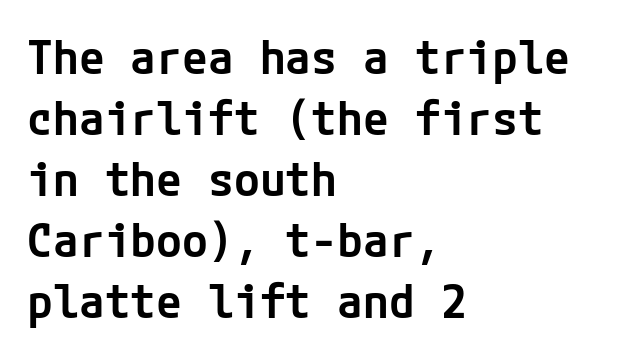
Type without underlining. Interline gaps are of average width in this sample. Line starts are locked; line ends wander. The characters display no serif detailing; their extremities are plain.
